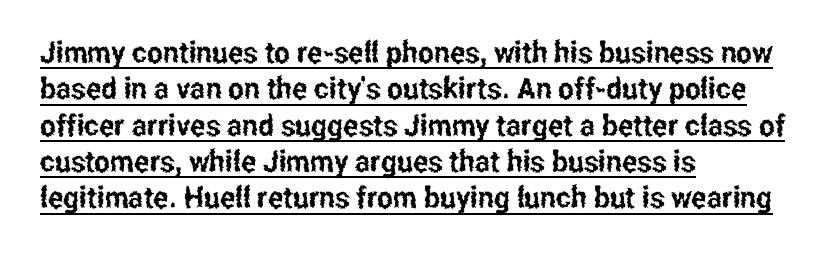
{"serif": "no", "italic": "no", "width": "condensed", "stroke_contrast": "low", "x_height": "medium", "monospaced": "no", "underline": "yes", "align": "left", "line_spacing_ratio": 1.21, "letter_spacing": "normal", "letter_spacing_em": 0.0, "glyph_px": 30}
